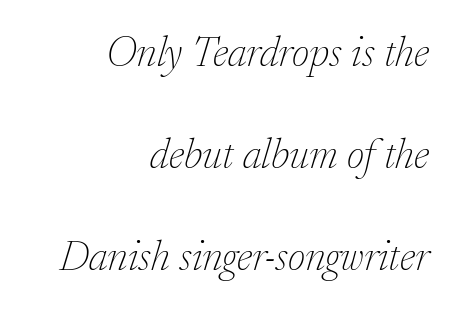
The image shows 42 px thin serif type, italic (leaning right); set right-aligned, loose line spacing (2.43x), normal letter spacing, not underlined; low stroke contrast and a medium x-height.
